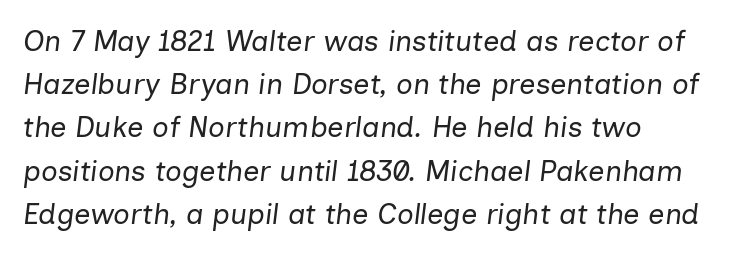
This is oblique type, the kind used for emphasis or titles. The passage shown is typed in a proportional face where columns would drift. Compared with typical body copy, the letter spacing here is the same. Whoever set this chose a conventional vertical rhythm. The strokes are not fattened; the text isn't bold. Beneath every word, the page is bare.
